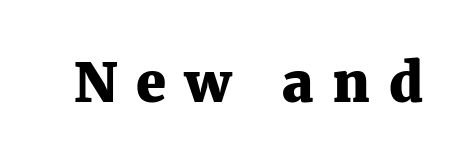
The image shows 54 px heavy serif type, upright; set unusually wide letter spacing (+0.35 em), not underlined; medium stroke contrast and a medium x-height.
